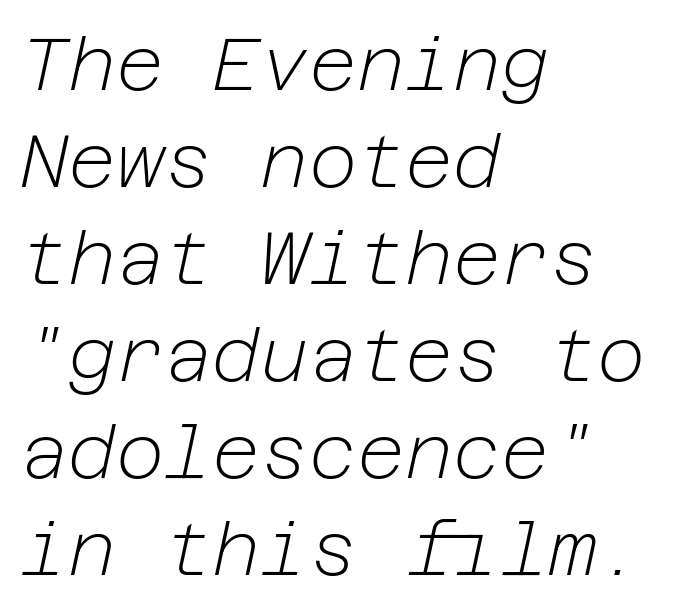
The image shows 74 px light type, italic (leaning right); set left-aligned, normal line spacing (1.31x), normal letter spacing, not underlined; low stroke contrast and a medium x-height.
